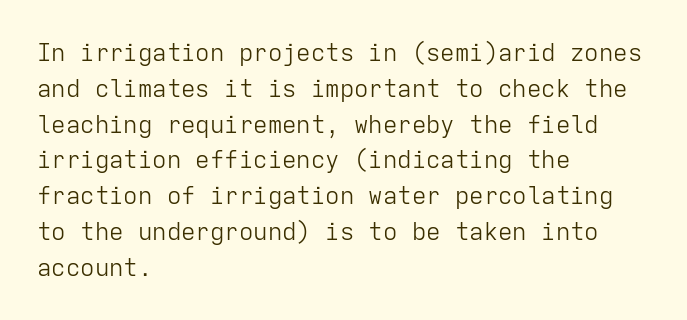
{"italic": "no", "bold": "no", "underline": "no", "align": "left", "line_spacing": "normal", "line_spacing_ratio": 1.49, "letter_spacing": "normal", "letter_spacing_em": 0.0, "glyph_px": 24}
